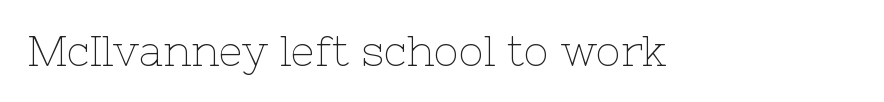
{"serif": "yes", "italic": "no", "bold": "no", "weight": "thin", "width": "normal", "stroke_contrast": "low", "x_height": "medium", "monospaced": "no", "underline": "no", "letter_spacing": "normal", "letter_spacing_em": 0.0, "glyph_px": 42}
